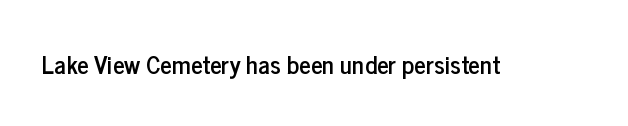
The image shows 25 px text type, upright; set normal letter spacing, not underlined.
